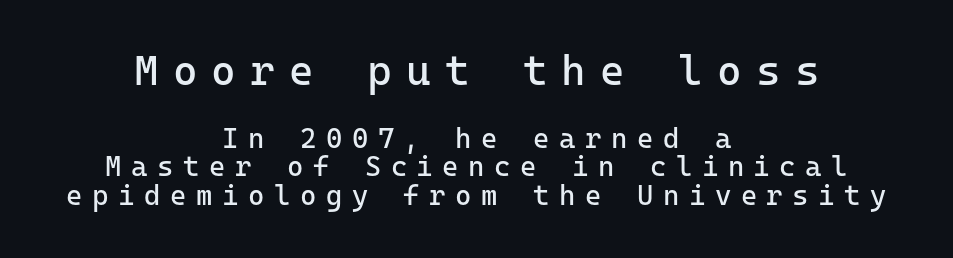
{"serif": "no", "italic": "no", "bold": "no", "weight": "regular", "width": "normal", "stroke_contrast": "low", "x_height": "medium", "monospaced": "yes", "underline": "no", "align": "center", "line_spacing": "tight", "line_spacing_ratio": 1.01, "letter_spacing": "wide", "letter_spacing_em": 0.34, "larger_block": "first", "size_ratio": 1.5, "glyph_px": 42}
